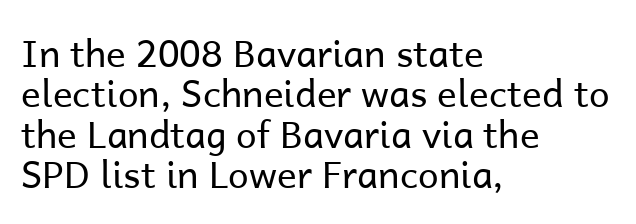
Q: Is the text bold? A: No.
Q: Is the text italic (slanted)? A: No, it is upright.
Q: Is the typeface a serif or a sans-serif typeface? A: Sans-serif.
Q: Is the text underlined? A: No.
Q: How is the paragraph aligned? A: Left-aligned.
Q: Is the spacing between letters normal or unusually wide? A: Normal.
Q: Is the spacing between lines tight, normal or loose? A: Tight.
Q: Width (condensed, normal, or wide)? A: Normal.
Q: Stroke contrast? A: Low.
Q: x-height? A: Medium.
Q: Monospaced? A: No.
